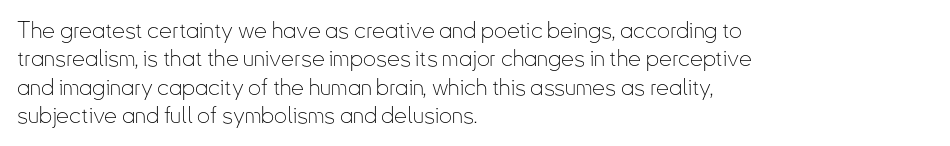
Q: Is the text bold? A: No.
Q: Is the text italic (slanted)? A: No, it is upright.
Q: Is the text underlined? A: No.
Q: How is the paragraph aligned? A: Left-aligned.
Q: Is the spacing between letters normal or unusually wide? A: Normal.
